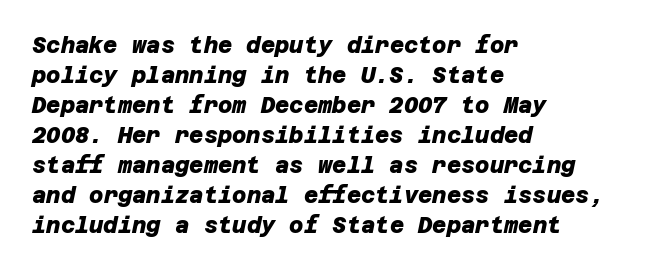
The image shows 22 px bold type; set left-aligned, normal line spacing (1.36x), normal letter spacing, not underlined.
